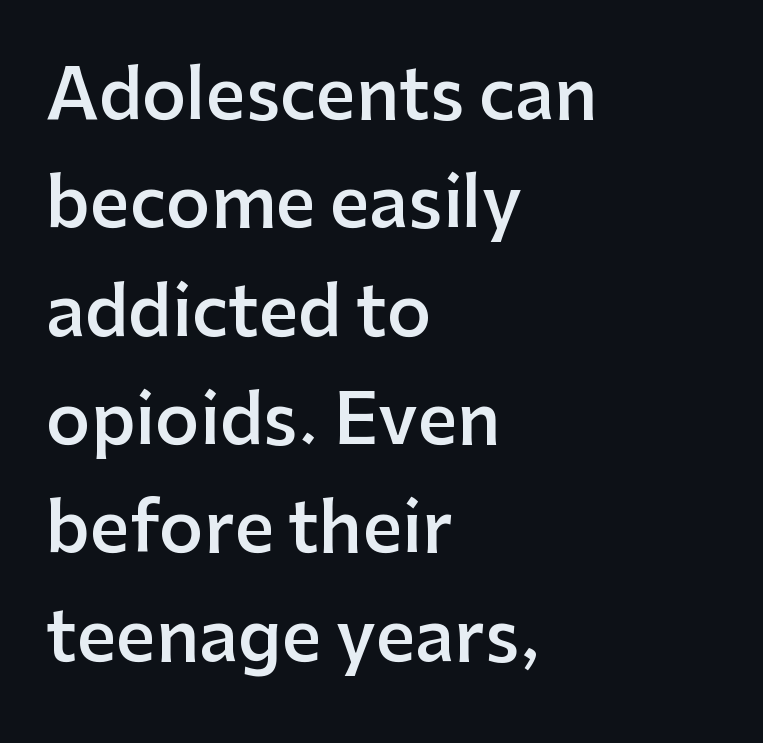
{"serif": "no", "italic": "no", "bold": "semi", "weight": "semibold", "width": "normal", "stroke_contrast": "low", "x_height": "medium", "monospaced": "no", "underline": "no", "align": "left", "line_spacing": "normal", "line_spacing_ratio": 1.57, "letter_spacing": "normal", "letter_spacing_em": 0.0, "glyph_px": 69}
